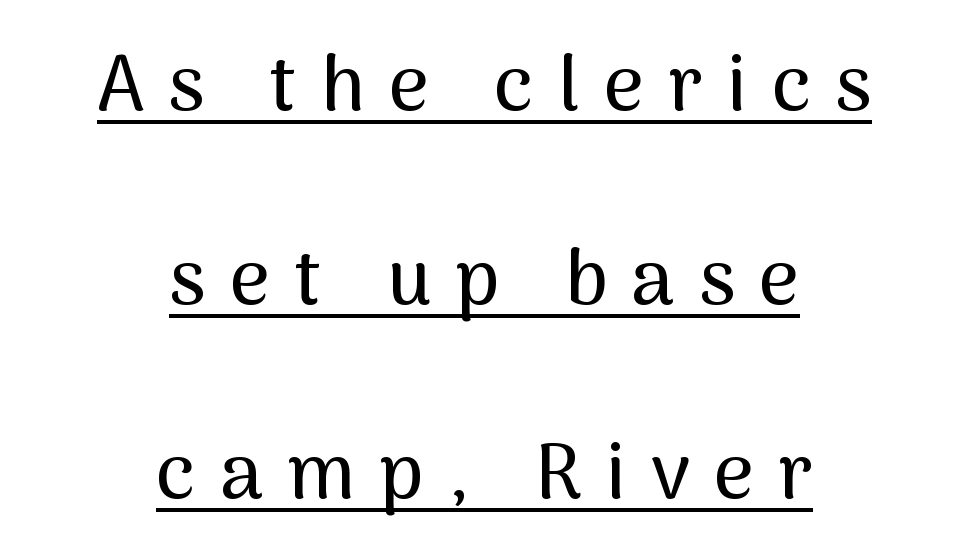
Q: Is the text italic (slanted)? A: No, it is upright.
Q: Is the typeface a serif or a sans-serif typeface? A: Sans-serif.
Q: Is the text underlined? A: Yes.
Q: How is the paragraph aligned? A: Centered.
Q: Is the spacing between letters normal or unusually wide? A: Unusually wide.
Q: Is the spacing between lines tight, normal or loose? A: Loose.
Q: Width (condensed, normal, or wide)? A: Normal.
Q: Stroke contrast? A: Medium.
Q: x-height? A: Medium.
Q: Monospaced? A: No.
